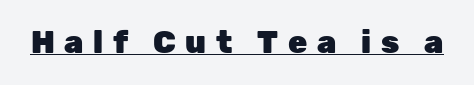
The image shows 31 px heavy sans-serif type, upright; set unusually wide letter spacing (+0.31 em), underlined; low stroke contrast and a medium x-height.
